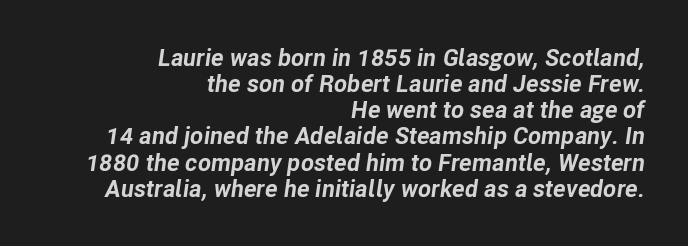
A typesetter would call this leading minimal, almost set solid. Right-aligned paragraph, ragged on the left. Looking at the ascenders, they clearly lean. Only glyphs here, with clear space below each row. Typographic density is high because the face is bold.
